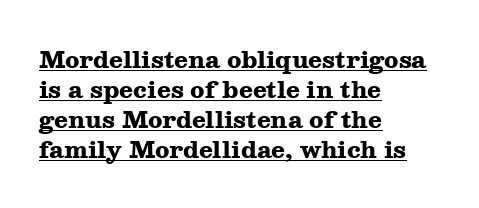
{"italic": "no", "bold": "yes", "underline": "yes", "align": "left", "line_spacing": "normal", "line_spacing_ratio": 1.31, "letter_spacing": "normal", "letter_spacing_em": 0.0, "glyph_px": 23}
